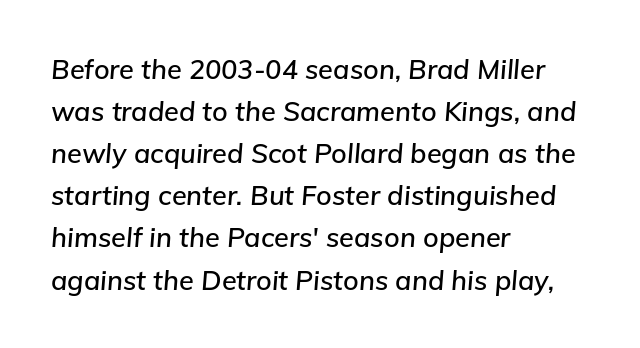
Q: Is the text italic (slanted)? A: Yes, it leans right by about 5 degrees.
Q: Is the text underlined? A: No.
Q: How is the paragraph aligned? A: Left-aligned.
Q: Is the spacing between letters normal or unusually wide? A: Normal.
Q: Is the spacing between lines tight, normal or loose? A: Normal.
